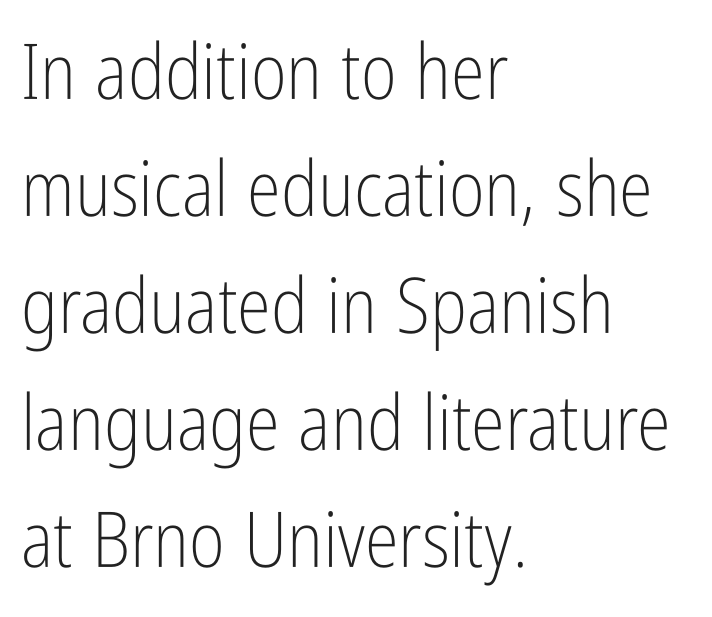
{"serif": "no", "italic": "no", "bold": "no", "weight": "light", "width": "condensed", "stroke_contrast": "low", "x_height": "medium", "monospaced": "no", "underline": "no", "align": "left", "line_spacing": "normal", "line_spacing_ratio": 1.52, "letter_spacing": "normal", "letter_spacing_em": 0.0, "glyph_px": 77}
